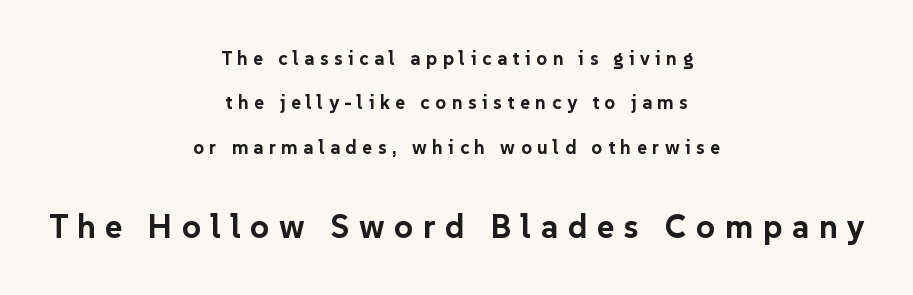
A dark, heavy texture on the line: the type is bold. Proportional: the letters do not fall into vertical columns. Lines of text with bare space underneath. The letters stand upright; this is a roman face.
